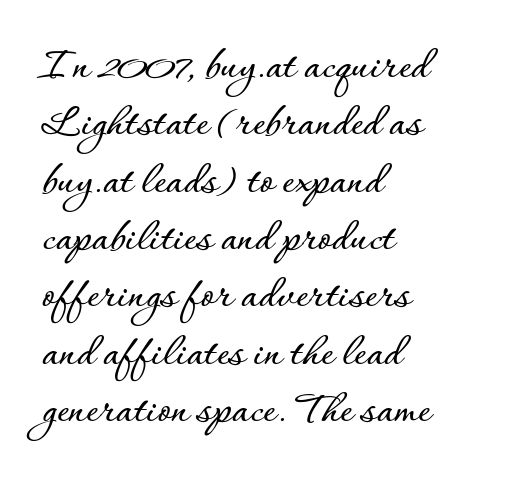
Q: Is the text italic (slanted)? A: Yes.
Q: Is the text underlined? A: No.
Q: How is the paragraph aligned? A: Left-aligned.
Q: Is the spacing between letters normal or unusually wide? A: Normal.
Q: Width (condensed, normal, or wide)? A: Normal.
Q: Stroke contrast? A: Low.
Q: x-height? A: Small.
Q: Monospaced? A: No.
